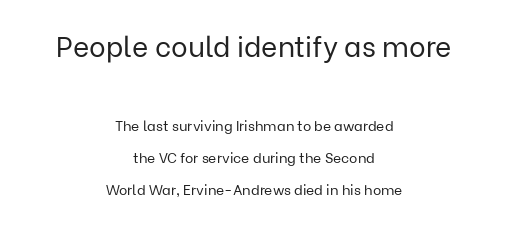
Alignment: centered. Words float on clear page, feet unadorned. The font is comparable to plain body text, perhaps lighter. Regarding serifs, this sample does without them. The passage shown is typed in a proportional face where columns would drift. The lettering stays uniformly vertical, giving the passage a roman look.
